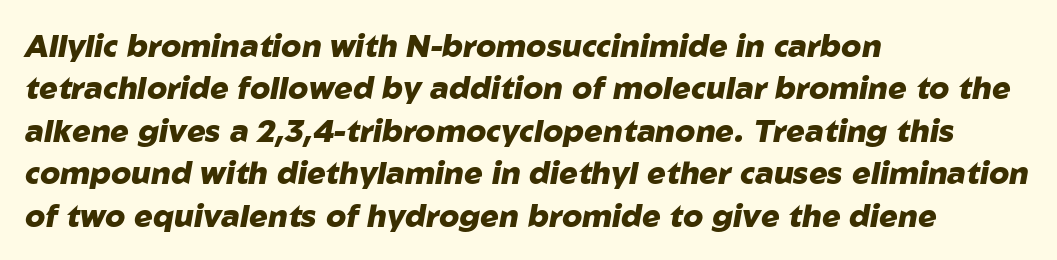
Every letter is thick-stroked: bold, no question. Bare-footed words on every line. The passage shown is typed in a proportional face where columns would drift. The tracking reads as untouched default to a designer's eye. Would a proofreader flag this as italicized? Yes.
